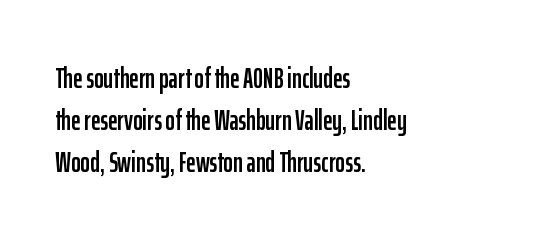
Leftover space on each line is placed entirely after the last word. The letters carry no serifs — their stems end cleanly without finishing strokes. Only glyphs here, with clear space below each row. The gaps between neighbouring characters are ordinary and unremarkable. These lines were composed using upright roman letters. Proportional: the letters do not fall into vertical columns.
